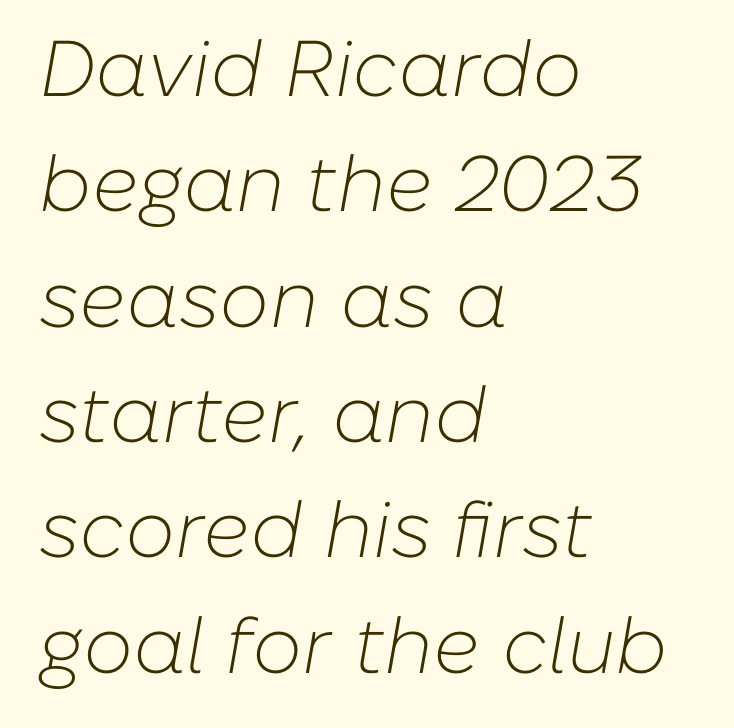
The image shows 79 px light type, italic (leaning right); set left-aligned, normal line spacing (1.46x), normal letter spacing, not underlined; low stroke contrast and a medium x-height.
